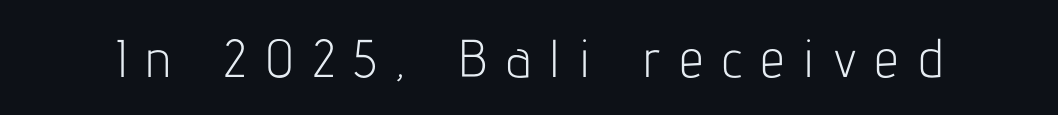
The image shows 53 px light, condensed sans-serif type, upright; set unusually wide letter spacing (+0.36 em), not underlined; low stroke contrast and a medium x-height.
